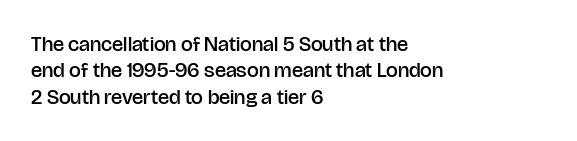
Q: Is the text bold? A: Semi-bold.
Q: Is the text italic (slanted)? A: No, it is upright.
Q: Is the text underlined? A: No.
Q: How is the paragraph aligned? A: Left-aligned.
Q: Is the spacing between letters normal or unusually wide? A: Normal.
Q: Is the spacing between lines tight, normal or loose? A: Normal.
